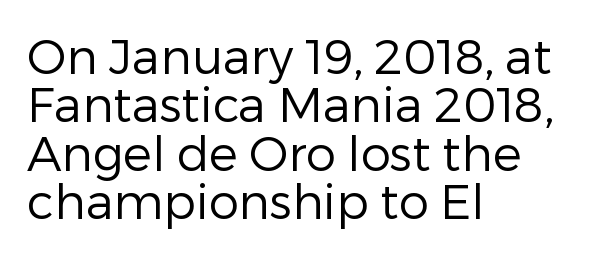
You could barely slide anything between these rows. Words appear dense and cohesive because spacing is normal. The specimen omits any rule beneath the text block's lines. Each letter keeps its own natural width here, so spacing adapts to shape. Serif or sans? Sans — the stroke terminals are bare.
